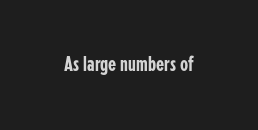
Every character sits straight up, as roman type does. The string is rendered with underlining switched off. Students, note that the glyphs here touch the page at normal intervals.
